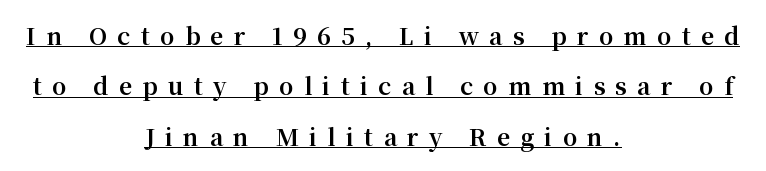
Q: Is the text bold? A: Yes.
Q: Is the text italic (slanted)? A: No, it is upright.
Q: Is the text underlined? A: Yes.
Q: How is the paragraph aligned? A: Centered.
Q: Is the spacing between letters normal or unusually wide? A: Unusually wide.
Q: Is the spacing between lines tight, normal or loose? A: Loose.
